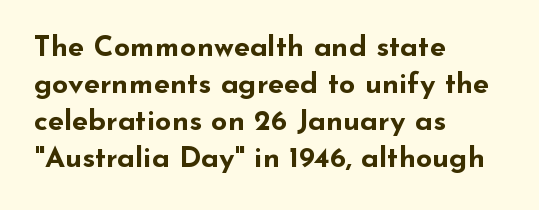
The image shows 29 px bold, wide sans-serif type, upright; set left-aligned, normal line spacing (1.28x), normal letter spacing, not underlined; low stroke contrast and a small x-height.
